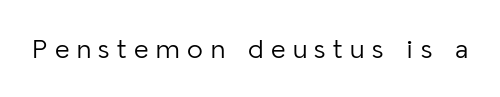
This is the regular roman posture of the typeface. The specimen omits any rule beneath the text block's lines. Observe the wide spacing: letters keep a clear distance from each other. Weight class: somewhere from thin through regular. The face used here is proportionally spaced, like ordinary book or web type. The face used here is a sans, in the tradition of grotesques and geometrics.
